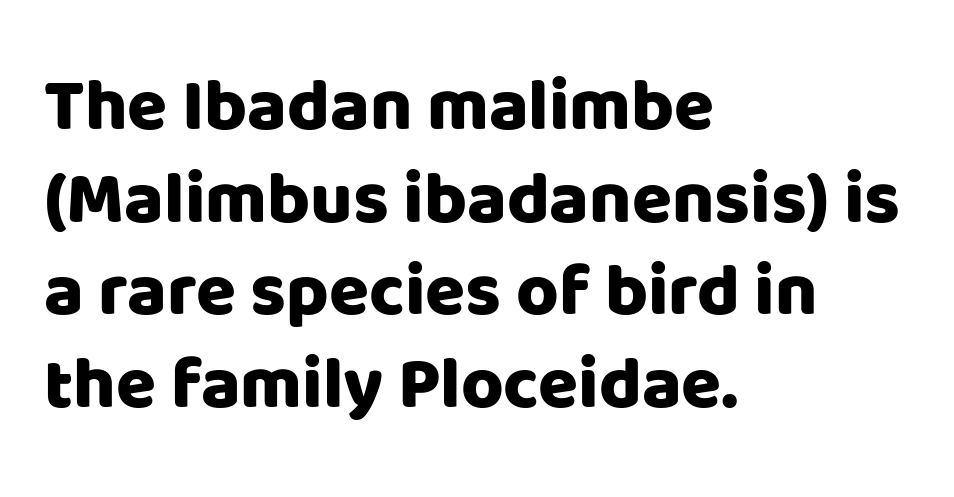
Q: Is the text italic (slanted)? A: No, it is upright.
Q: Is the typeface a serif or a sans-serif typeface? A: Sans-serif.
Q: Is the text underlined? A: No.
Q: How is the paragraph aligned? A: Left-aligned.
Q: Is the spacing between letters normal or unusually wide? A: Normal.
Q: Is the spacing between lines tight, normal or loose? A: Normal.
Q: Width (condensed, normal, or wide)? A: Normal.
Q: Stroke contrast? A: Low.
Q: x-height? A: Large.
Q: Monospaced? A: No.
